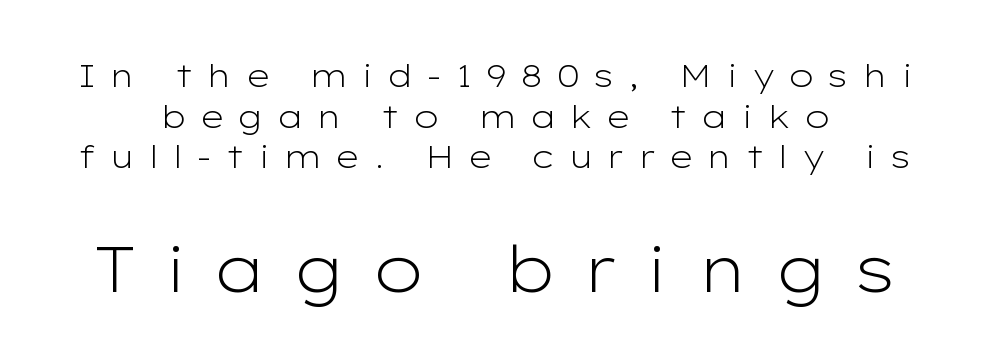
{"serif": "no", "italic": "no", "bold": "no", "weight": "light", "width": "wide", "stroke_contrast": "low", "x_height": "medium", "monospaced": "no", "underline": "no", "line_spacing": "normal", "line_spacing_ratio": 1.27, "letter_spacing": "wide", "letter_spacing_em": 0.4, "larger_block": "second", "size_ratio": 2.0, "glyph_px": 64}
